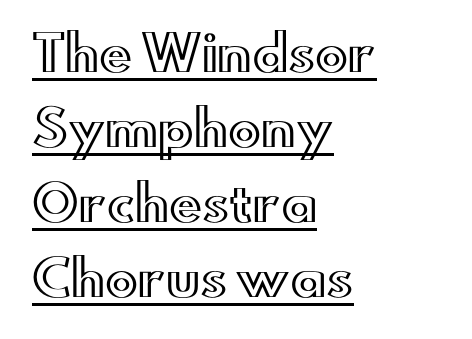
Every word sits above its own underline. Quick note: interline space is typical. The passage shown is typed in a proportional face where columns would drift. Standard letterfit; no display-style spreading of the glyphs. The axis of the letterforms is exactly vertical. The lines are quadded left.
